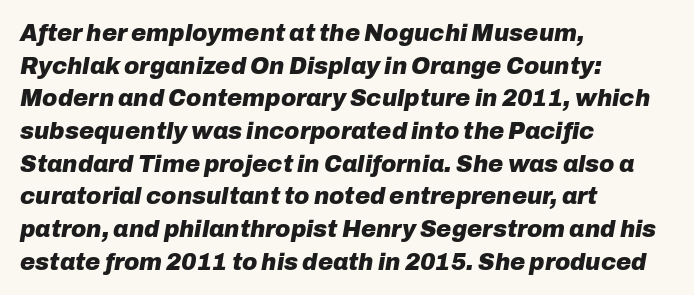
Q: Is the text bold? A: Yes.
Q: Is the text italic (slanted)? A: Yes, it leans right by about 10 degrees.
Q: Is the text underlined? A: No.
Q: How is the paragraph aligned? A: Left-aligned.
Q: Is the spacing between letters normal or unusually wide? A: Normal.
Q: Is the spacing between lines tight, normal or loose? A: Normal.
